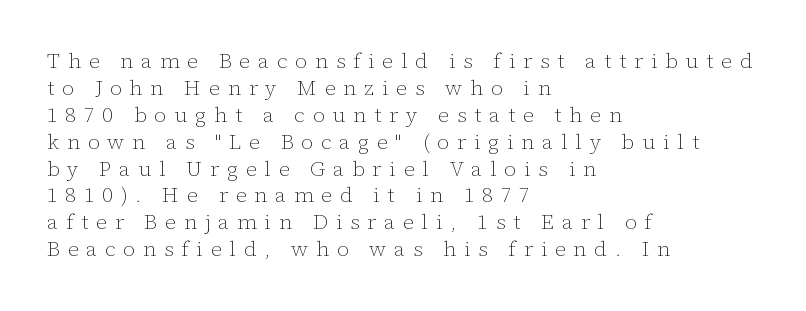
Q: Is the text bold? A: No.
Q: Is the text italic (slanted)? A: No, it is upright.
Q: Is the text underlined? A: No.
Q: How is the paragraph aligned? A: Left-aligned.
Q: Is the spacing between letters normal or unusually wide? A: Unusually wide.
Q: Is the spacing between lines tight, normal or loose? A: Normal.
